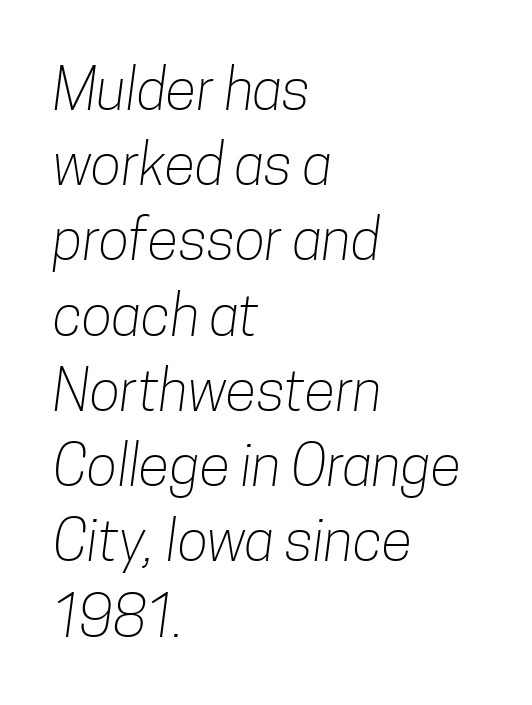
{"serif": "no", "bold": "no", "weight": "light", "width": "condensed", "stroke_contrast": "low", "x_height": "medium", "monospaced": "no", "underline": "no", "align": "left", "line_spacing": "normal", "line_spacing_ratio": 1.32, "letter_spacing": "normal", "letter_spacing_em": 0.0, "glyph_px": 57}
